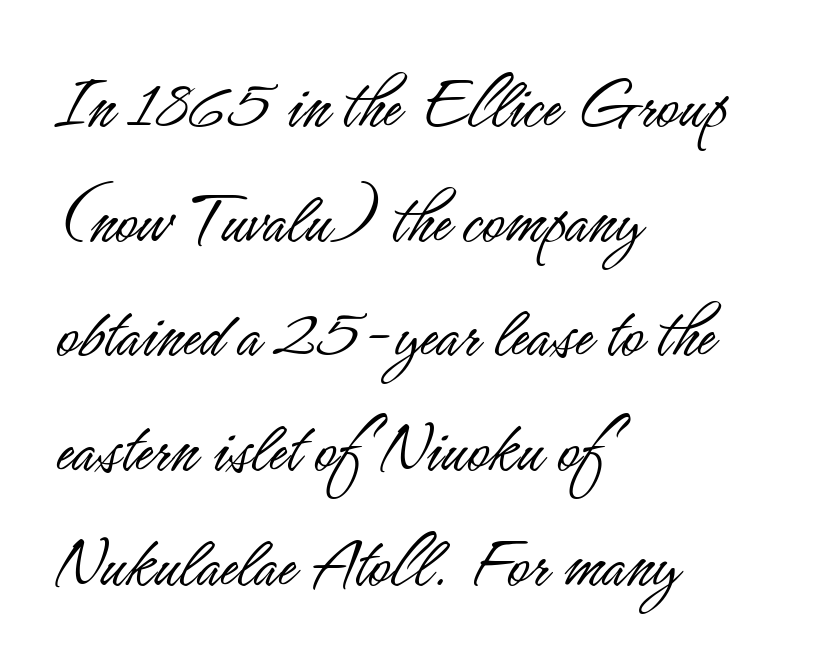
The letters sit at their default tracking, neither squeezed nor spread. Successive baselines arrive at the customary interval. Typeset ragged right — the left edge is the straight one. This is not heavy type; no bold has been used.
